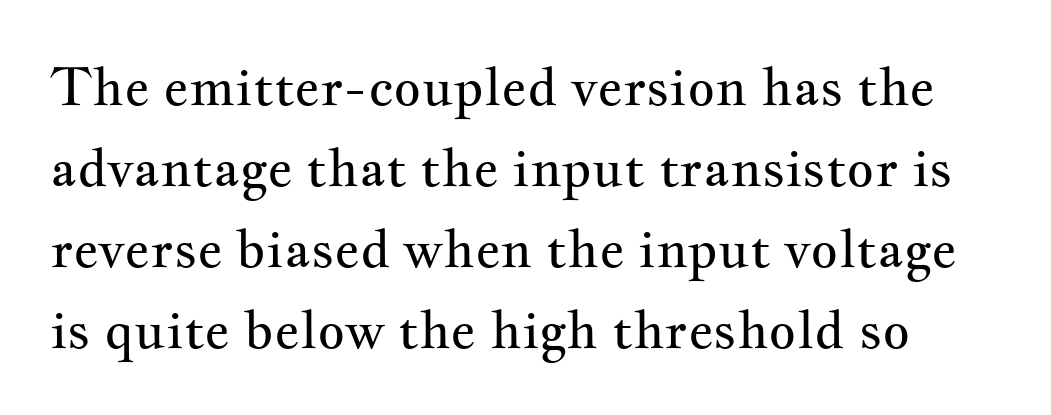
The image shows 53 px regular-weight, wide serif type, upright; set normal line spacing (1.53x), normal letter spacing, not underlined; medium stroke contrast and a small x-height.
